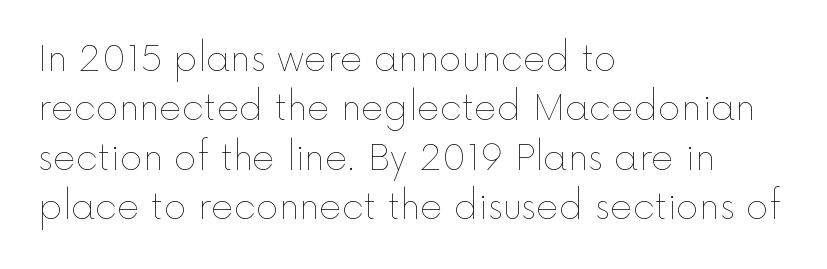
{"italic": "no", "bold": "no", "weight": "thin", "width": "normal", "x_height": "medium", "monospaced": "no", "underline": "no", "align": "left", "line_spacing": "normal", "line_spacing_ratio": 1.41, "letter_spacing": "normal", "letter_spacing_em": 0.0, "glyph_px": 35}
